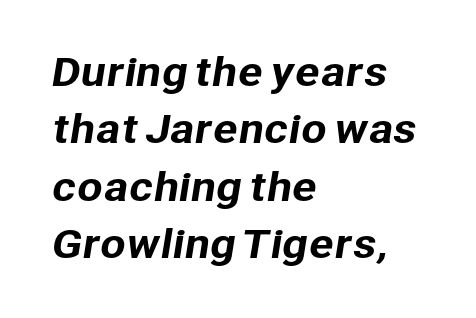
The face used here is rendered with its standard letterfit. Each letter keeps its own natural width here, so spacing adapts to shape. The baseline area is clear. The lines are quadded left. Is this a sans? Yes — the strokes have no serifs.
